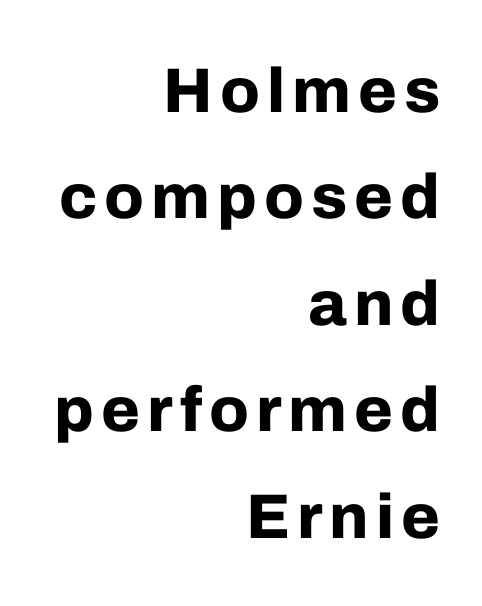
{"serif": "no", "italic": "no", "bold": "yes", "weight": "bold", "width": "normal", "stroke_contrast": "low", "x_height": "medium", "monospaced": "no", "underline": "no", "align": "right", "line_spacing": "normal", "line_spacing_ratio": 1.69, "glyph_px": 63}
